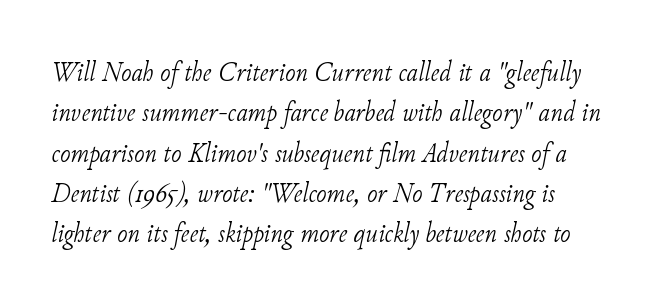
The image shows 28 px light serif type, italic (leaning right); set normal line spacing (1.44x), normal letter spacing, not underlined; low stroke contrast and a small x-height.
